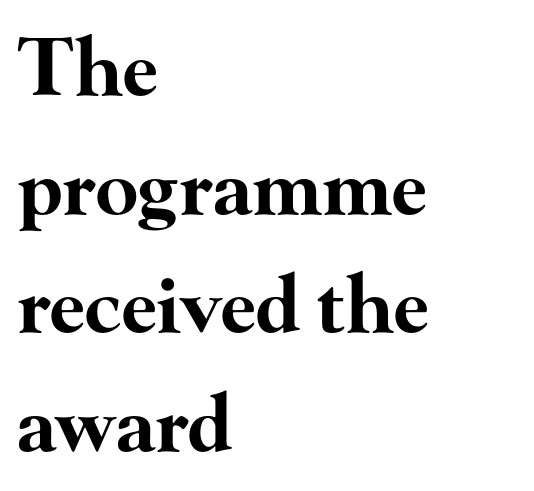
{"serif": "yes", "italic": "no", "bold": "yes", "weight": "bold", "width": "wide", "stroke_contrast": "high", "x_height": "small", "monospaced": "no", "underline": "no", "align": "left", "line_spacing": "normal", "line_spacing_ratio": 1.52, "letter_spacing": "normal", "letter_spacing_em": 0.0, "glyph_px": 78}
